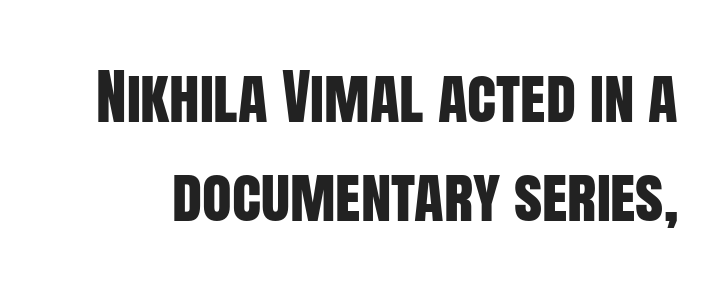
These lines are rendered in a variable-pitch font. The space directly below the letters is spotless. Does extra space separate the letters? No, they use regular spacing. This block has exactly the height ordinary leading produces. Letterform terminals end flat and unadorned throughout the passage. Ordinary non-slanted type is in use.
